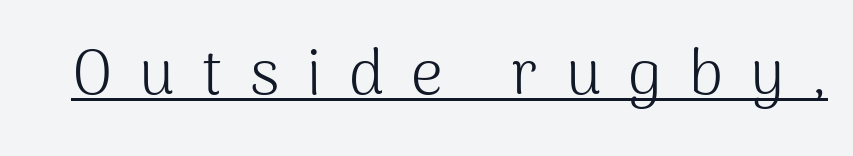
The image shows 63 px light sans-serif type, upright; set unusually wide letter spacing (+0.43 em), underlined; medium stroke contrast and a medium x-height.
